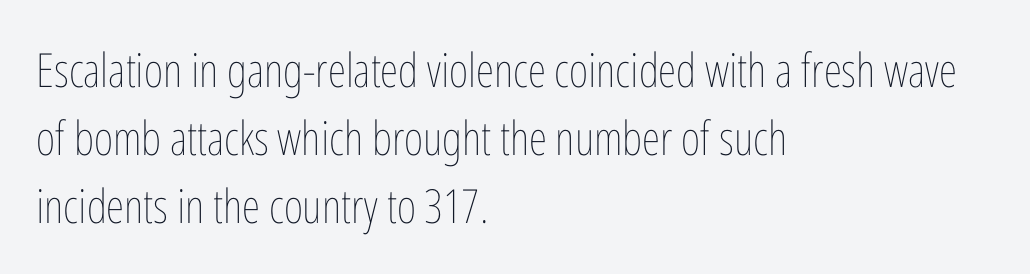
Weight: in the light-to-regular range. The gap between lines stays unmarked. One-word summary of the alignment: left. The space between consecutive lines is moderate. Think of a printed novel: that variable character pitch is what you see here. Is the letter spacing exaggerated? No — it looks like the ordinary default.
